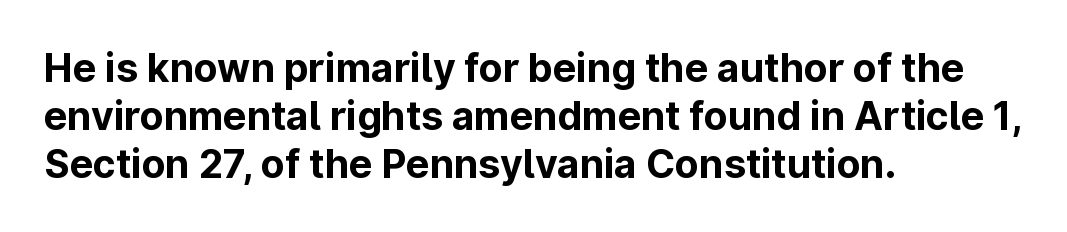
{"serif": "no", "italic": "no", "bold": "yes", "weight": "bold", "width": "normal", "stroke_contrast": "low", "x_height": "medium", "monospaced": "no", "underline": "no", "align": "left", "line_spacing_ratio": 1.23, "letter_spacing": "normal", "letter_spacing_em": 0.0, "glyph_px": 39}
